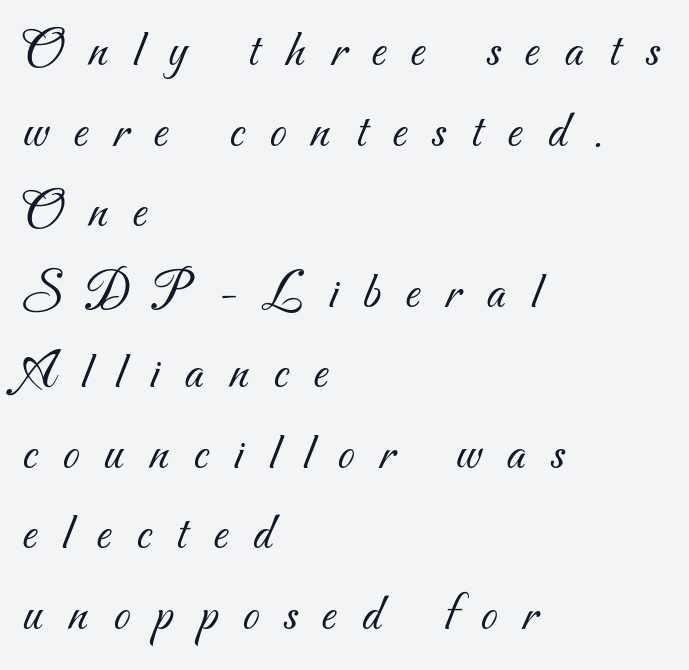
Is the type heavy? It reads as light-to-regular instead. In terms of leading, this rendering sits right in the middle. Here the glyphs are tracked loosely, breaking word shapes into spaced letters. The rendering uses natural spacing where letterforms have individual widths. The characters display no serif detailing; their extremities are plain.
